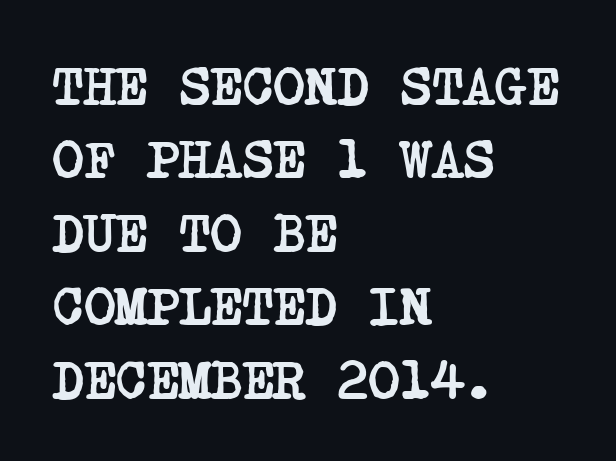
Q: Is the text bold? A: Yes.
Q: Is the typeface a serif or a sans-serif typeface? A: Serif.
Q: Is the text underlined? A: No.
Q: How is the paragraph aligned? A: Left-aligned.
Q: Is the spacing between letters normal or unusually wide? A: Normal.
Q: Is the spacing between lines tight, normal or loose? A: Normal.
Q: Width (condensed, normal, or wide)? A: Condensed.
Q: Stroke contrast? A: Low.
Q: x-height? A: Large.
